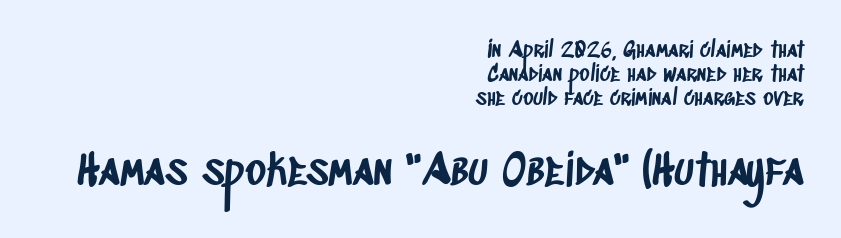
In terms of letterform style, serifs are entirely absent. Anything drawn beneath the words? Only blank space. Is the letter spacing exaggerated? No — it looks like the ordinary default. A flush-right, rag-left setting is used for this passage.
